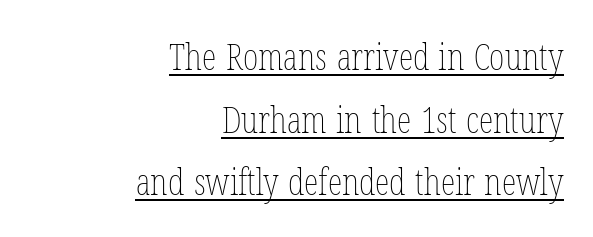
Q: Is the text bold? A: No.
Q: Is the text italic (slanted)? A: No, it is upright.
Q: Is the text underlined? A: Yes.
Q: How is the paragraph aligned? A: Right-aligned.
Q: Is the spacing between letters normal or unusually wide? A: Normal.
Q: Is the spacing between lines tight, normal or loose? A: Normal.
Q: Width (condensed, normal, or wide)? A: Condensed.
Q: Stroke contrast? A: Low.
Q: x-height? A: Medium.
Q: Monospaced? A: No.
